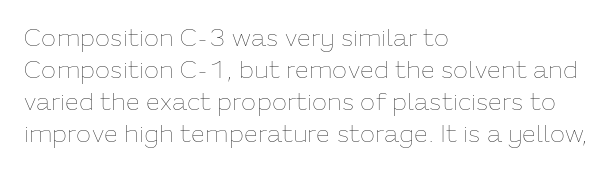
The image shows 25 px text type, upright; set left-aligned, normal line spacing (1.28x), normal letter spacing, not underlined.
